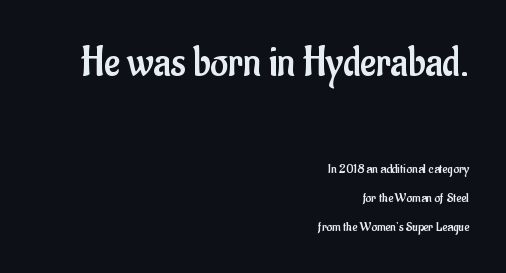
Q: Is the text bold? A: No.
Q: Is the text italic (slanted)? A: No, it is upright.
Q: Is the typeface a serif or a sans-serif typeface? A: Sans-serif.
Q: Is the text underlined? A: No.
Q: How is the paragraph aligned? A: Right-aligned.
Q: Is the spacing between letters normal or unusually wide? A: Normal.
Q: Is the spacing between lines tight, normal or loose? A: Loose.
Q: Which block of text is set in a larger size, the first (top) or the second (bottom)? A: The first (top) one.
Q: Width (condensed, normal, or wide)? A: Condensed.
Q: Stroke contrast? A: Low.
Q: x-height? A: Small.
Q: Monospaced? A: No.
